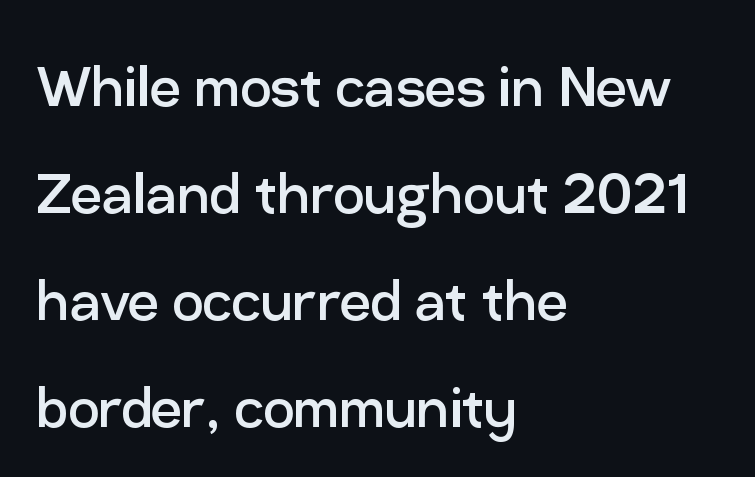
Q: Is the text bold? A: No.
Q: Is the text italic (slanted)? A: No, it is upright.
Q: Is the typeface a serif or a sans-serif typeface? A: Sans-serif.
Q: Is the text underlined? A: No.
Q: How is the paragraph aligned? A: Left-aligned.
Q: Is the spacing between letters normal or unusually wide? A: Normal.
Q: Is the spacing between lines tight, normal or loose? A: Normal.
Q: Width (condensed, normal, or wide)? A: Normal.
Q: Stroke contrast? A: Low.
Q: x-height? A: Medium.
Q: Monospaced? A: No.
